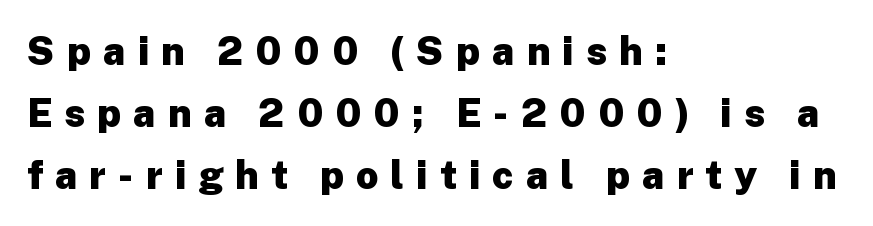
{"serif": "no", "italic": "no", "bold": "yes", "weight": "heavy", "width": "normal", "stroke_contrast": "low", "x_height": "medium", "monospaced": "no", "underline": "no", "align": "left", "line_spacing": "normal", "line_spacing_ratio": 1.59, "letter_spacing": "wide", "letter_spacing_em": 0.31, "glyph_px": 39}
